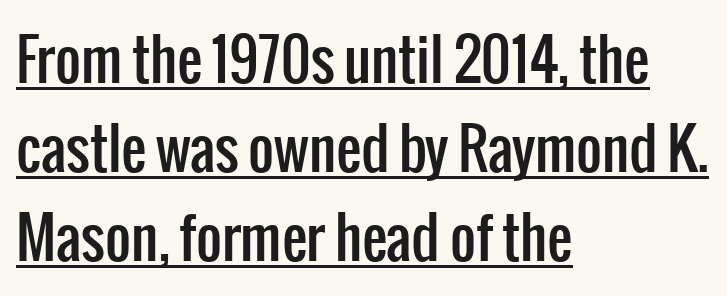
Characters follow at the spacing the type designer built in. The specimen includes a rule beneath the text block's lines. Note the varied advance widths — an 'i' is clearly narrower than an 'm'. Upright lettering throughout. Stroke terminals: plain, sans-serif.
